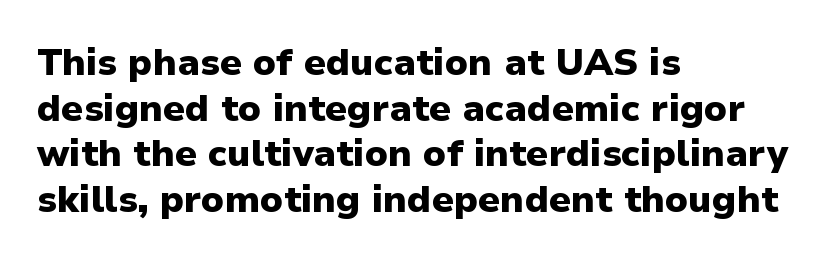
Q: Is the text bold? A: Yes.
Q: Is the text italic (slanted)? A: No, it is upright.
Q: Is the typeface a serif or a sans-serif typeface? A: Sans-serif.
Q: Is the text underlined? A: No.
Q: How is the paragraph aligned? A: Left-aligned.
Q: Is the spacing between letters normal or unusually wide? A: Normal.
Q: Width (condensed, normal, or wide)? A: Normal.
Q: Stroke contrast? A: Low.
Q: x-height? A: Medium.
Q: Monospaced? A: No.
